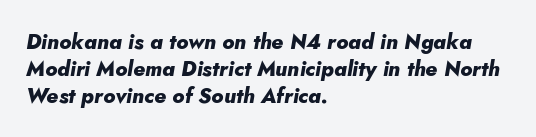
Between one letter and the next there's only the usual sliver of space. Is the block centered? No — it sits flush against the left margin. Check the space under the baseline: it is left empty. The letters are bold, with thick, heavy strokes. Honestly, the row spacing looks completely unremarkable.
